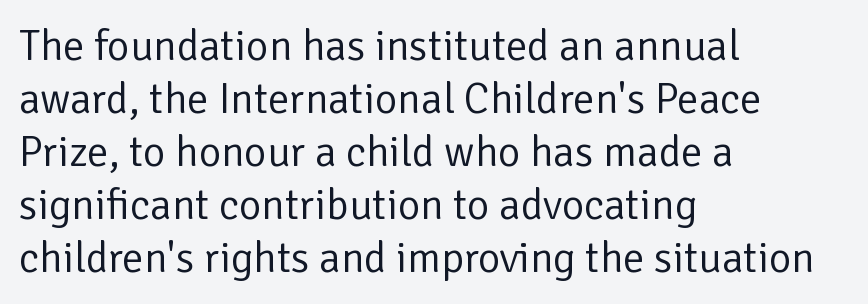
The image shows 43 px regular-weight sans-serif type, upright; set left-aligned, line spacing 1.23x, normal letter spacing, not underlined; low stroke contrast and a medium x-height.
